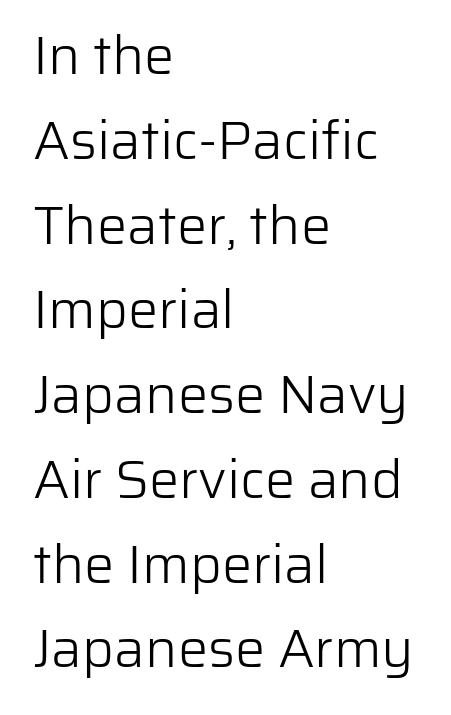
Q: Is the text bold? A: No.
Q: Is the text italic (slanted)? A: No, it is upright.
Q: Is the typeface a serif or a sans-serif typeface? A: Sans-serif.
Q: Is the text underlined? A: No.
Q: How is the paragraph aligned? A: Left-aligned.
Q: Is the spacing between letters normal or unusually wide? A: Normal.
Q: Is the spacing between lines tight, normal or loose? A: Normal.
Q: Width (condensed, normal, or wide)? A: Normal.
Q: Stroke contrast? A: Low.
Q: x-height? A: Medium.
Q: Monospaced? A: No.
